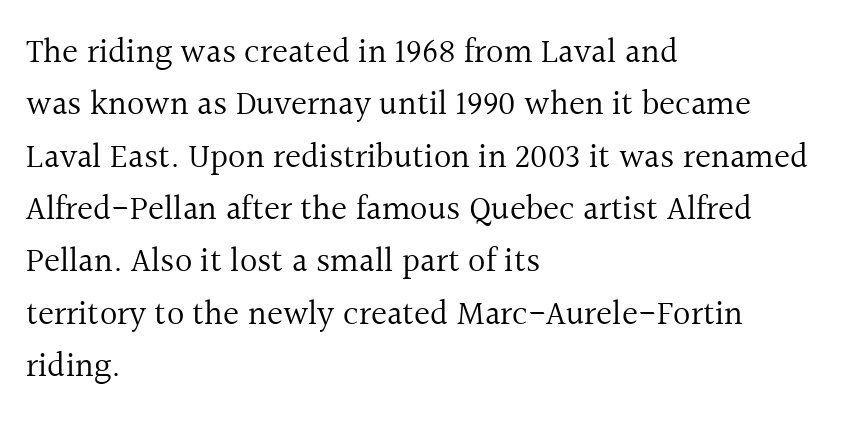
The image shows 34 px regular-weight serif type, upright; set left-aligned, normal line spacing (1.54x), normal letter spacing, not underlined; a medium x-height.
